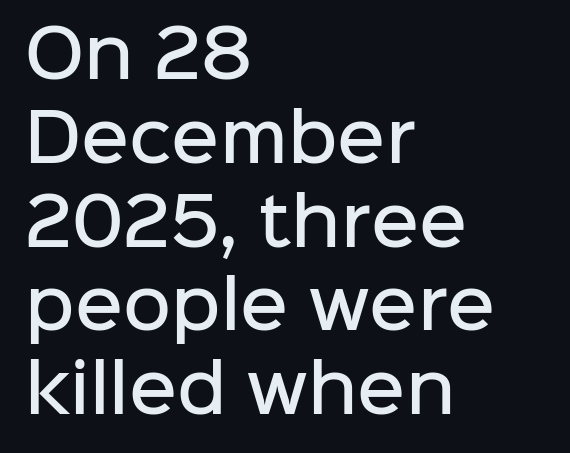
Q: Is the text bold? A: Semi-bold.
Q: Is the text italic (slanted)? A: No, it is upright.
Q: Is the typeface a serif or a sans-serif typeface? A: Sans-serif.
Q: Is the text underlined? A: No.
Q: How is the paragraph aligned? A: Left-aligned.
Q: Is the spacing between letters normal or unusually wide? A: Normal.
Q: Is the spacing between lines tight, normal or loose? A: Normal.
Q: Width (condensed, normal, or wide)? A: Normal.
Q: Stroke contrast? A: Low.
Q: x-height? A: Medium.
Q: Monospaced? A: No.
